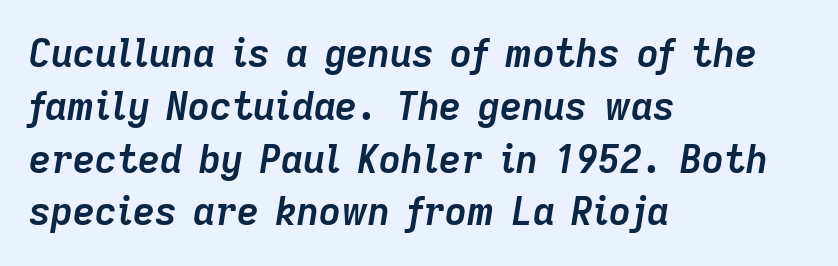
Q: Is the text bold? A: Yes.
Q: Is the text italic (slanted)? A: Yes, it leans right by about 9 degrees.
Q: Is the text underlined? A: No.
Q: How is the paragraph aligned? A: Left-aligned.
Q: Is the spacing between letters normal or unusually wide? A: Normal.
Q: Is the spacing between lines tight, normal or loose? A: Normal.
Q: Width (condensed, normal, or wide)? A: Normal.
Q: Stroke contrast? A: Low.
Q: x-height? A: Medium.
Q: Monospaced? A: No.
